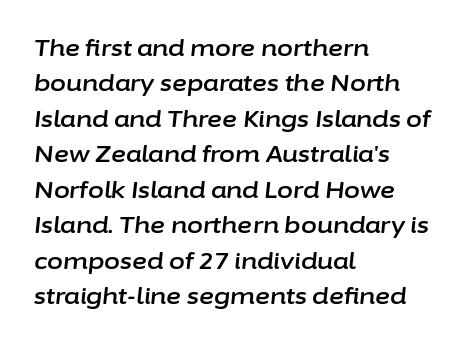
Where is the straight margin? On the left. The lettering tilts uniformly, giving the passage an italic look. Glyph-to-glyph distance matches everyday printed text. The foot of each line stays bare and open. Regular leading.
